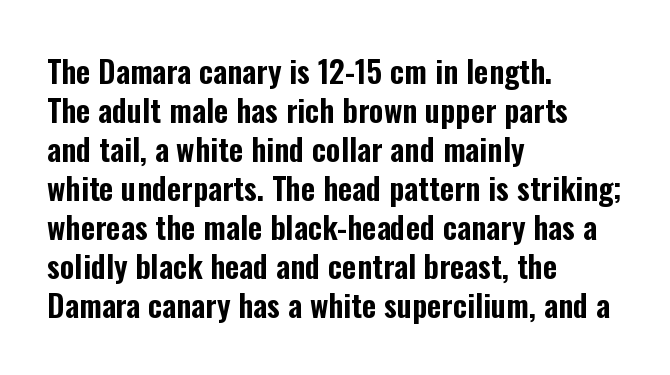
The image shows 31 px condensed sans-serif type, upright; set left-aligned, normal line spacing (1.26x), normal letter spacing, not underlined; low stroke contrast and a medium x-height.
